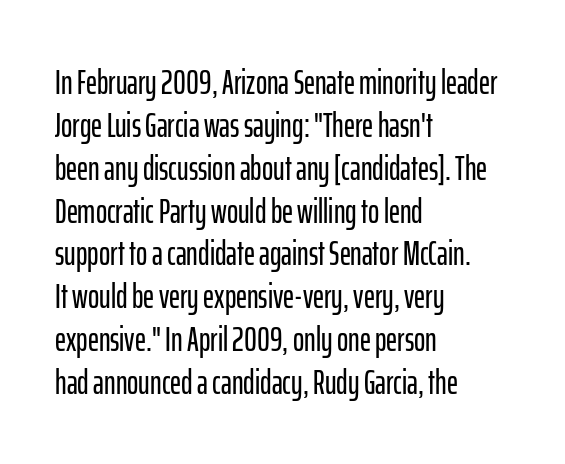
Nope, no serifs anywhere on these letters. Italic? Not at all — the glyphs are vertical. A typesetter would call this leading conventional body-copy spacing. Think of a printed novel: that variable character pitch is what you see here. This rendering leaves character spacing at its baseline value. Every row of glyphs begins at an identical x-position on the left.
